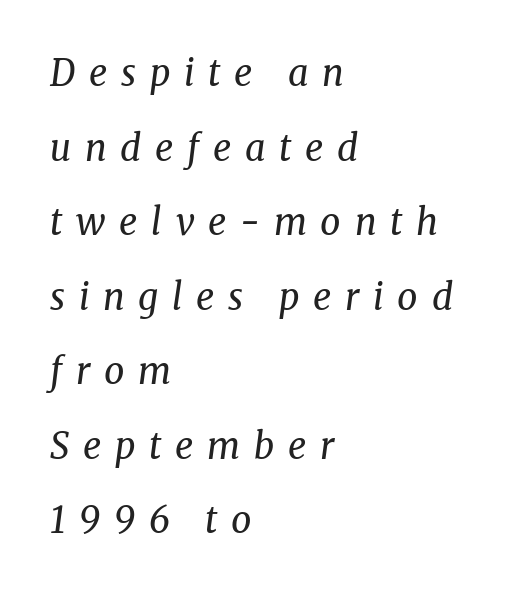
No heavy texture on the line: the type isn't bold. Do the characters align in a grid? No, the font is proportional. All the whitespace from short lines collects on the right. It's the slanting kind of type.
